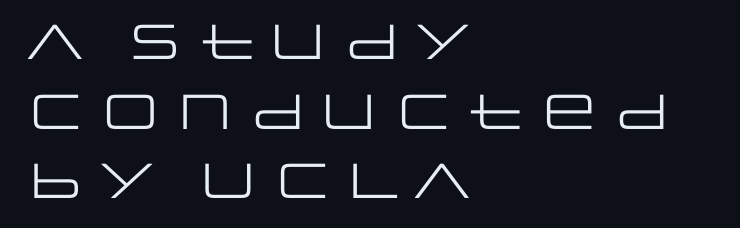
{"serif": "no", "italic": "no", "bold": "no", "weight": "regular", "width": "wide", "stroke_contrast": "low", "x_height": "large", "monospaced": "no", "underline": "no", "align": "left", "line_spacing": "normal", "line_spacing_ratio": 1.42, "letter_spacing": "normal", "letter_spacing_em": 0.0, "glyph_px": 49}
